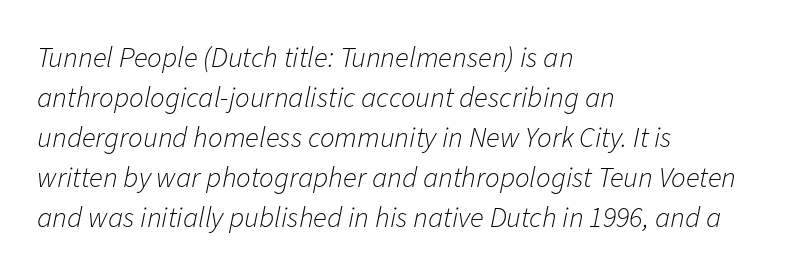
Horizontally, the lines are justified to the leading edge only. These lines were composed using italics. Descenders are the only things crossing below the line. Standard letterfit; no display-style spreading of the glyphs.
